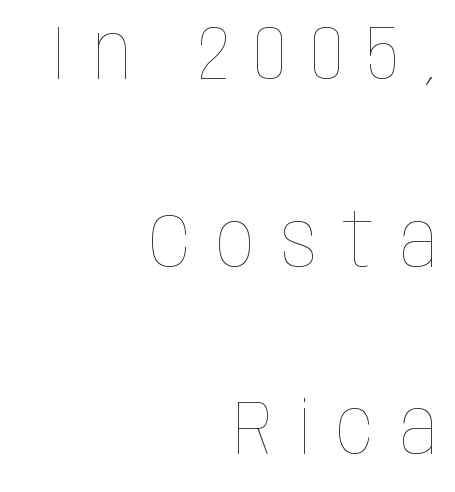
The image shows 76 px thin, condensed type, upright; set right-aligned, loose line spacing (2.47x), unusually wide letter spacing (+0.33 em), not underlined; low stroke contrast and a large x-height.
